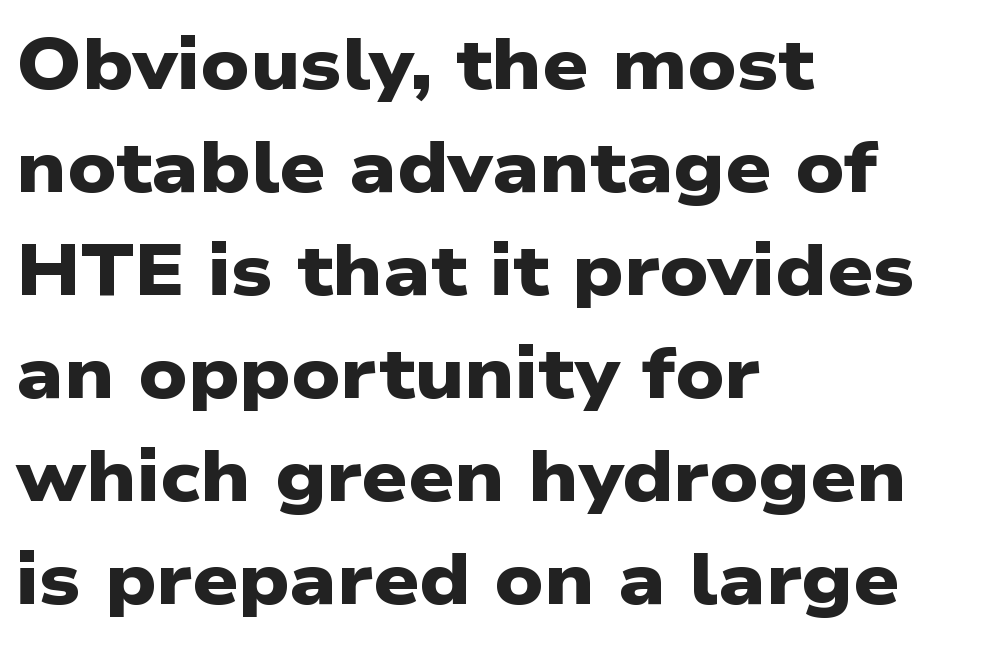
In terms of letterform style, serifs are entirely absent. The letters advance in unequal steps, a hallmark of proportional type. Each row of text sits above clean, open space. The type is set solid horizontally, with unmodified tracking. Horizontal alignment here is leftward, the default for most running prose.
